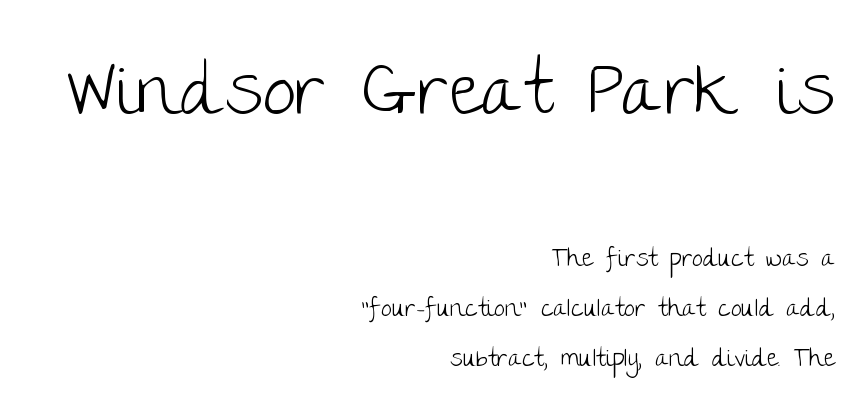
Q: Is the text bold? A: No.
Q: Is the text italic (slanted)? A: No, it is upright.
Q: Is the typeface a serif or a sans-serif typeface? A: Sans-serif.
Q: Is the text underlined? A: No.
Q: How is the paragraph aligned? A: Right-aligned.
Q: Is the spacing between letters normal or unusually wide? A: Normal.
Q: Is the spacing between lines tight, normal or loose? A: Loose.
Q: Which block of text is set in a larger size, the first (top) or the second (bottom)? A: The first (top) one.
Q: Width (condensed, normal, or wide)? A: Normal.
Q: Stroke contrast? A: Low.
Q: x-height? A: Large.
Q: Monospaced? A: No.
